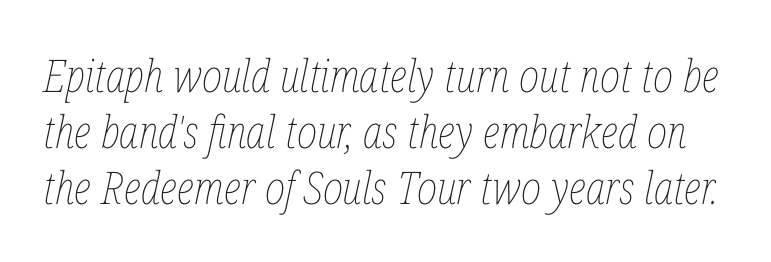
{"italic": "yes", "lean": "right", "slant_degrees": 12, "bold": "no", "weight": "thin", "width": "condensed", "stroke_contrast": "low", "x_height": "medium", "monospaced": "no", "underline": "no", "line_spacing": "normal", "line_spacing_ratio": 1.25, "letter_spacing": "normal", "letter_spacing_em": 0.0, "glyph_px": 45}
